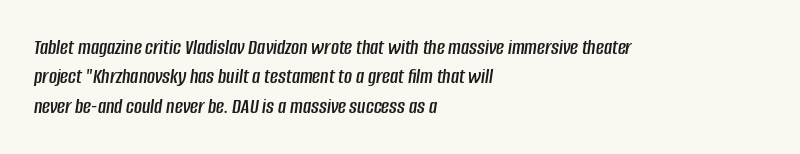
The image shows 22 px text type, italic (leaning right); set left-aligned, normal line spacing (1.34x), normal letter spacing, not underlined.
